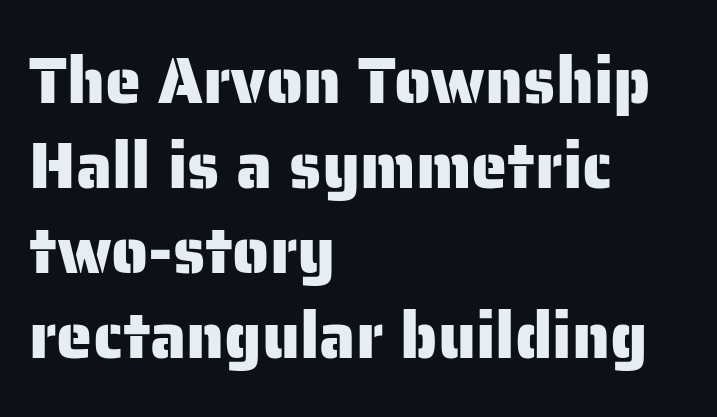
{"serif": "no", "italic": "no", "width": "normal", "stroke_contrast": "low", "x_height": "medium", "monospaced": "no", "underline": "no", "align": "left", "line_spacing": "normal", "line_spacing_ratio": 1.31, "letter_spacing": "normal", "letter_spacing_em": 0.0, "glyph_px": 65}
